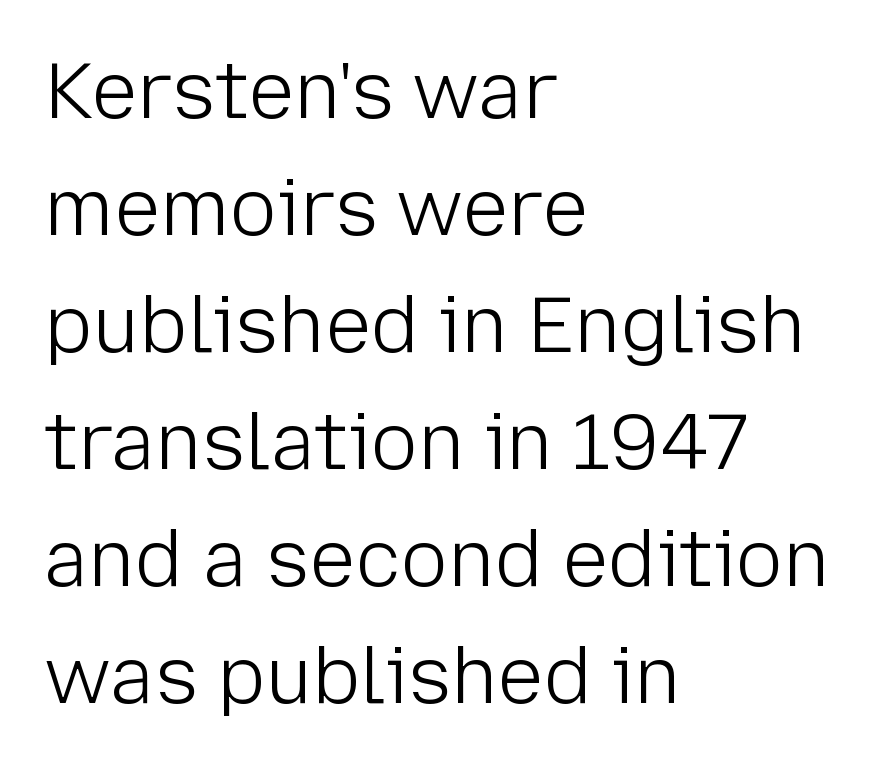
Q: Is the text bold? A: No.
Q: Is the text italic (slanted)? A: No, it is upright.
Q: Is the typeface a serif or a sans-serif typeface? A: Sans-serif.
Q: Is the text underlined? A: No.
Q: How is the paragraph aligned? A: Left-aligned.
Q: Is the spacing between letters normal or unusually wide? A: Normal.
Q: Is the spacing between lines tight, normal or loose? A: Normal.
Q: Width (condensed, normal, or wide)? A: Normal.
Q: Stroke contrast? A: Low.
Q: x-height? A: Medium.
Q: Monospaced? A: No.
